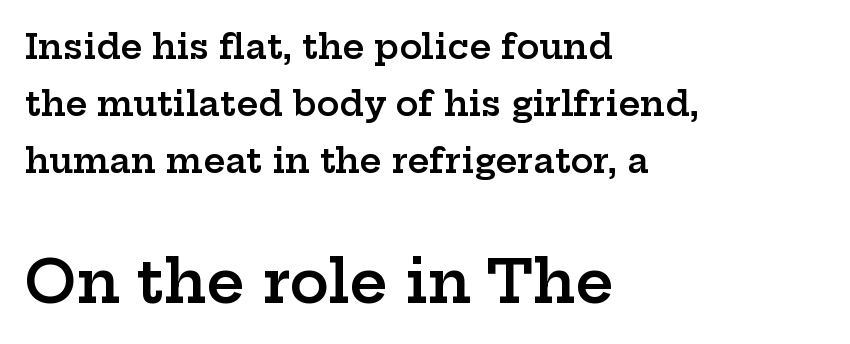
{"serif": "yes", "italic": "no", "bold": "semi", "weight": "semibold", "width": "wide", "stroke_contrast": "low", "x_height": "medium", "monospaced": "no", "underline": "no", "align": "left", "line_spacing": "normal", "line_spacing_ratio": 1.68, "letter_spacing": "normal", "letter_spacing_em": 0.0, "larger_block": "second", "size_ratio": 1.74, "glyph_px": 59}
